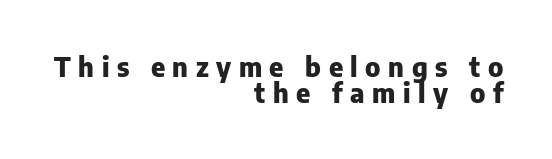
Q: Is the text bold? A: Yes.
Q: Is the text italic (slanted)? A: No, it is upright.
Q: Is the text underlined? A: No.
Q: How is the paragraph aligned? A: Right-aligned.
Q: Is the spacing between letters normal or unusually wide? A: Unusually wide.
Q: Is the spacing between lines tight, normal or loose? A: Tight.
